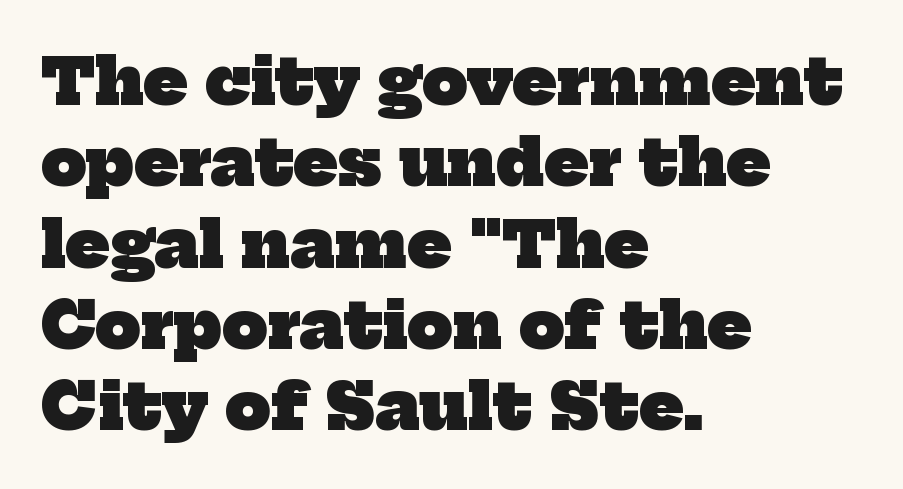
{"serif": "yes", "bold": "yes", "weight": "heavy", "width": "normal", "stroke_contrast": "low", "x_height": "medium", "monospaced": "no", "underline": "no", "align": "left", "line_spacing": "normal", "line_spacing_ratio": 1.27, "letter_spacing": "normal", "letter_spacing_em": 0.0, "glyph_px": 64}
